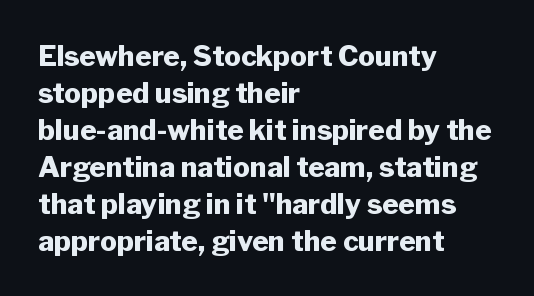
Q: Is the text bold? A: Yes.
Q: Is the text italic (slanted)? A: No, it is upright.
Q: Is the typeface a serif or a sans-serif typeface? A: Sans-serif.
Q: Is the text underlined? A: No.
Q: How is the paragraph aligned? A: Left-aligned.
Q: Is the spacing between letters normal or unusually wide? A: Normal.
Q: Is the spacing between lines tight, normal or loose? A: Normal.
Q: Width (condensed, normal, or wide)? A: Normal.
Q: Stroke contrast? A: Low.
Q: x-height? A: Medium.
Q: Monospaced? A: No.
